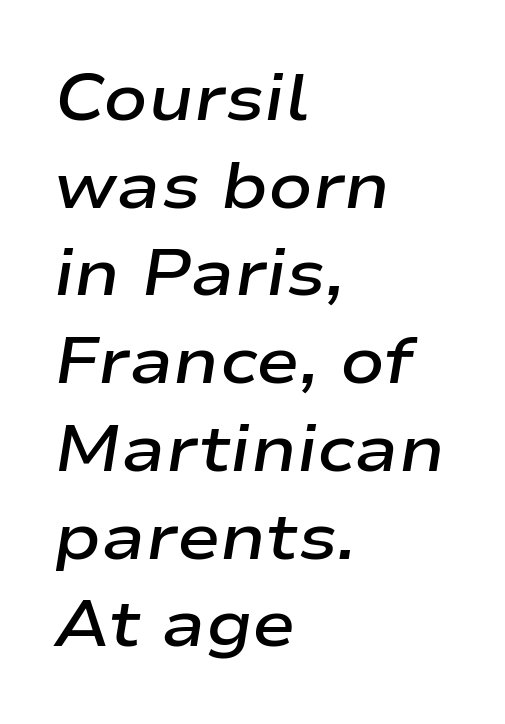
Q: Is the text bold? A: Semi-bold.
Q: Is the text italic (slanted)? A: Yes, it leans right by about 9 degrees.
Q: Is the text underlined? A: No.
Q: How is the paragraph aligned? A: Left-aligned.
Q: Is the spacing between letters normal or unusually wide? A: Normal.
Q: Is the spacing between lines tight, normal or loose? A: Normal.
Q: Width (condensed, normal, or wide)? A: Wide.
Q: Stroke contrast? A: Low.
Q: x-height? A: Medium.
Q: Monospaced? A: No.
